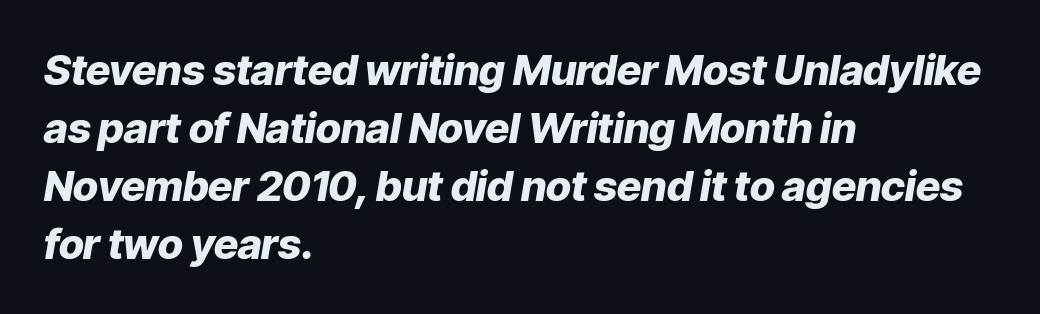
{"italic": "yes", "lean": "right", "slant_degrees": 9, "bold": "yes", "weight": "heavy", "width": "normal", "stroke_contrast": "low", "x_height": "medium", "monospaced": "no", "underline": "no", "align": "left", "line_spacing": "normal", "line_spacing_ratio": 1.38, "letter_spacing": "normal", "letter_spacing_em": 0.0, "glyph_px": 42}
